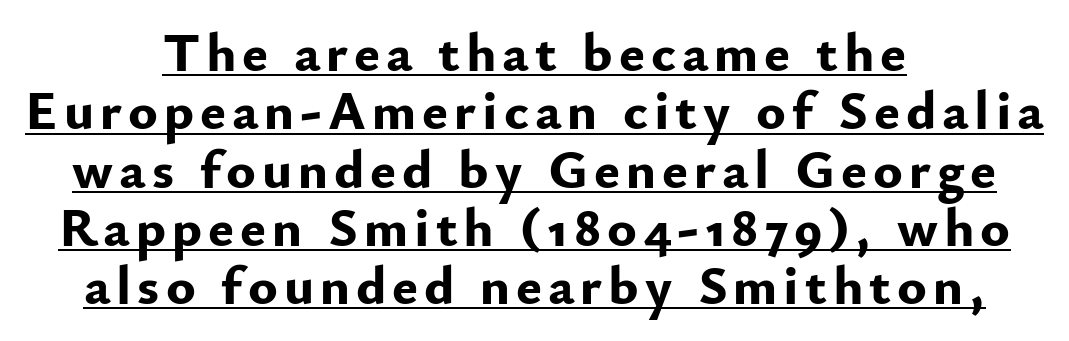
The image shows 55 px bold sans-serif type, upright; set centered, tight line spacing (1.06x), underlined; low stroke contrast and a small x-height.
